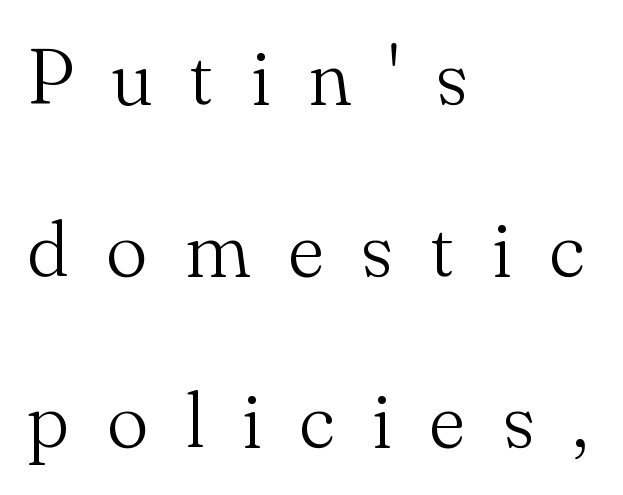
{"serif": "yes", "italic": "no", "bold": "no", "weight": "light", "width": "normal", "stroke_contrast": "medium", "x_height": "small", "monospaced": "no", "underline": "no", "align": "left", "line_spacing": "loose", "line_spacing_ratio": 2.2, "letter_spacing": "wide", "letter_spacing_em": 0.48, "glyph_px": 78}
